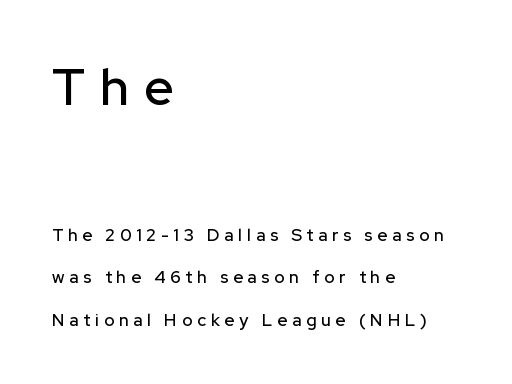
Q: Is the text italic (slanted)? A: No, it is upright.
Q: Is the typeface a serif or a sans-serif typeface? A: Sans-serif.
Q: Is the text underlined? A: No.
Q: How is the paragraph aligned? A: Left-aligned.
Q: Is the spacing between letters normal or unusually wide? A: Unusually wide.
Q: Is the spacing between lines tight, normal or loose? A: Loose.
Q: Which block of text is set in a larger size, the first (top) or the second (bottom)? A: The first (top) one.
Q: Width (condensed, normal, or wide)? A: Normal.
Q: Stroke contrast? A: Low.
Q: x-height? A: Medium.
Q: Monospaced? A: No.
